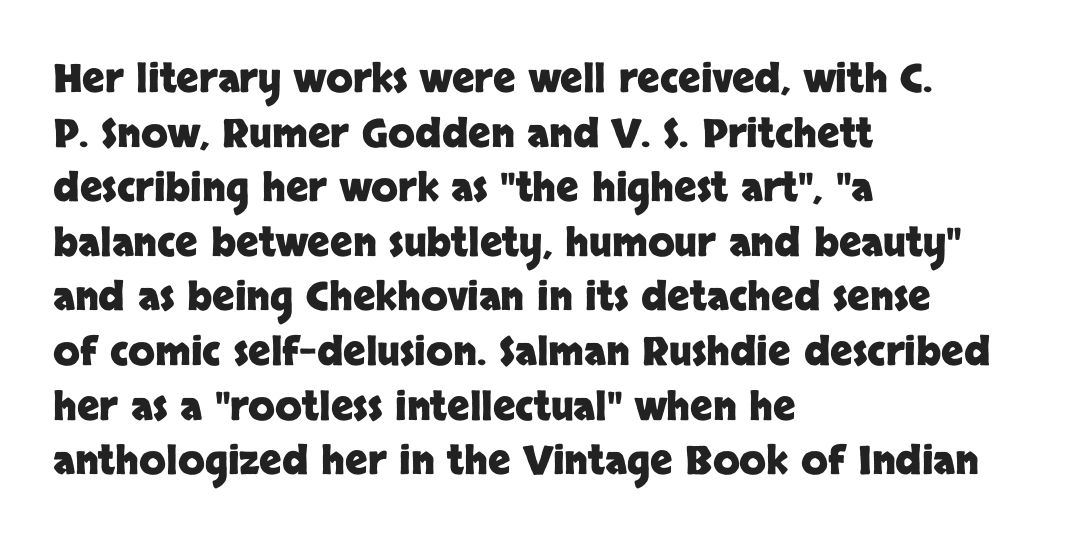
The image shows 39 px heavy sans-serif type, upright; set left-aligned, normal line spacing (1.4x), normal letter spacing, not underlined; low stroke contrast and a large x-height.
